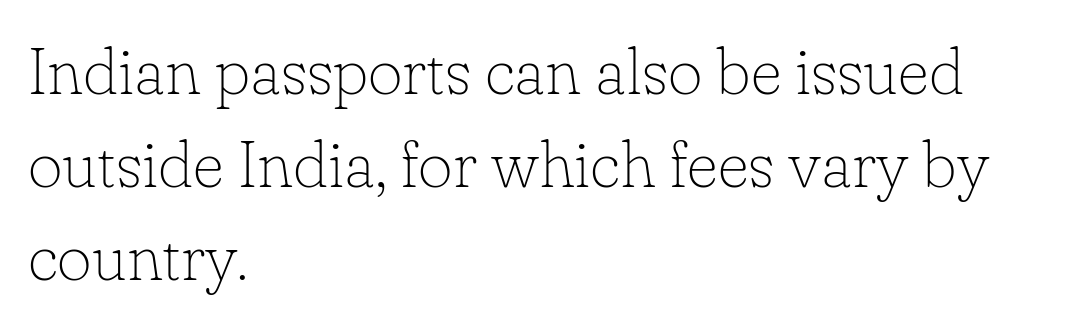
Q: Is the text bold? A: No.
Q: Is the text italic (slanted)? A: No, it is upright.
Q: Is the typeface a serif or a sans-serif typeface? A: Serif.
Q: Is the text underlined? A: No.
Q: How is the paragraph aligned? A: Left-aligned.
Q: Is the spacing between letters normal or unusually wide? A: Normal.
Q: Is the spacing between lines tight, normal or loose? A: Normal.
Q: Width (condensed, normal, or wide)? A: Normal.
Q: Stroke contrast? A: Low.
Q: x-height? A: Small.
Q: Monospaced? A: No.
